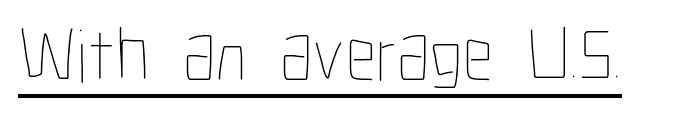
{"italic": "no", "bold": "no", "weight": "thin", "width": "condensed", "stroke_contrast": "low", "x_height": "medium", "monospaced": "no", "underline": "yes", "letter_spacing": "normal", "letter_spacing_em": 0.0, "glyph_px": 76}
